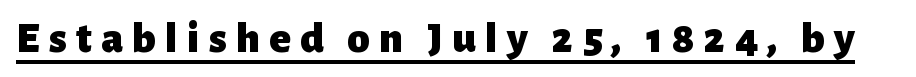
Q: Is the text bold? A: Yes.
Q: Is the text italic (slanted)? A: No, it is upright.
Q: Is the typeface a serif or a sans-serif typeface? A: Sans-serif.
Q: Is the text underlined? A: Yes.
Q: Is the spacing between letters normal or unusually wide? A: Unusually wide.
Q: Width (condensed, normal, or wide)? A: Normal.
Q: Stroke contrast? A: Low.
Q: x-height? A: Medium.
Q: Monospaced? A: No.
